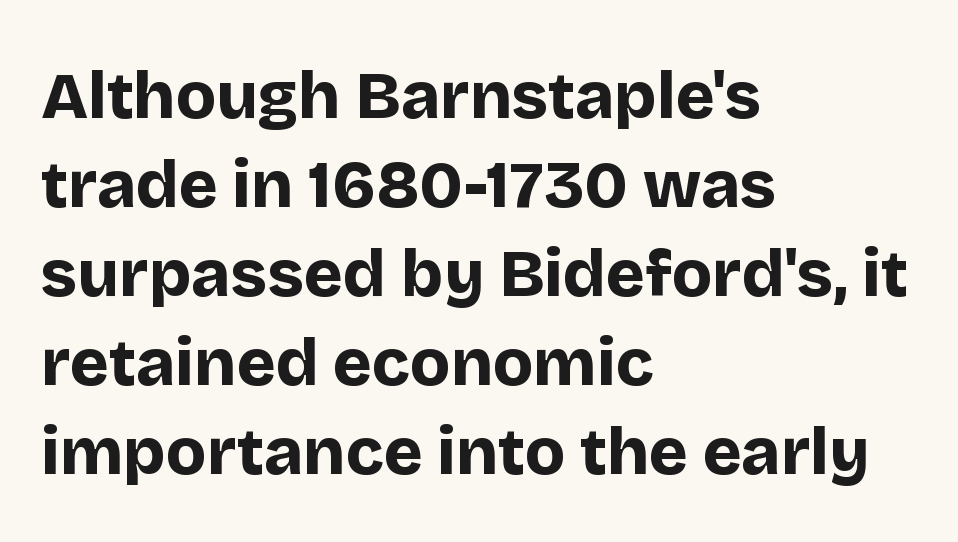
The image shows 66 px bold sans-serif type, upright; set left-aligned, normal line spacing (1.35x), normal letter spacing, not underlined; low stroke contrast and a large x-height.
